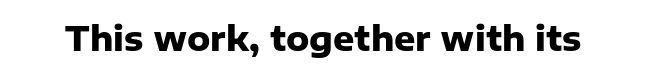
Q: Is the text bold? A: Yes.
Q: Is the text italic (slanted)? A: No, it is upright.
Q: Is the typeface a serif or a sans-serif typeface? A: Sans-serif.
Q: Is the text underlined? A: No.
Q: Is the spacing between letters normal or unusually wide? A: Normal.
Q: Width (condensed, normal, or wide)? A: Normal.
Q: Stroke contrast? A: Low.
Q: x-height? A: Medium.
Q: Monospaced? A: No.
